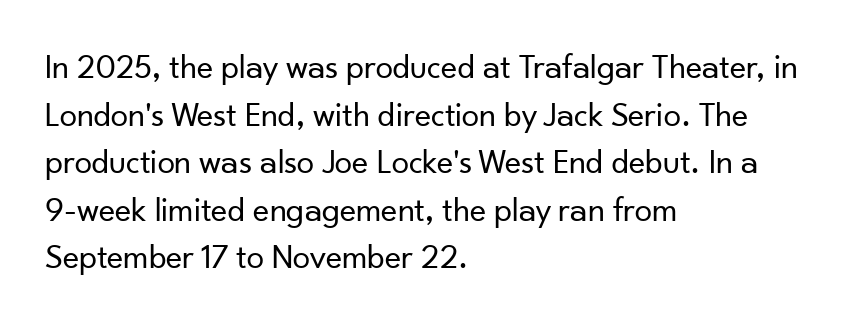
The image shows 35 px regular-weight sans-serif type, upright; set left-aligned, normal line spacing (1.36x), normal letter spacing, not underlined; low stroke contrast and a small x-height.
